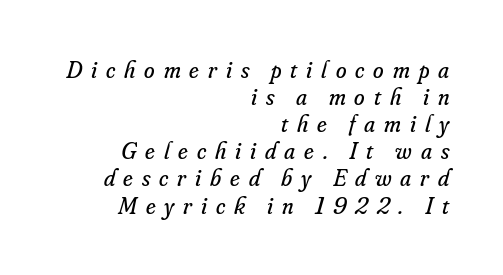
{"italic": "yes", "lean": "right", "slant_degrees": 16, "bold": "no", "underline": "no", "align": "right", "line_spacing": "tight", "line_spacing_ratio": 1.13, "letter_spacing": "wide", "letter_spacing_em": 0.37, "glyph_px": 24}
